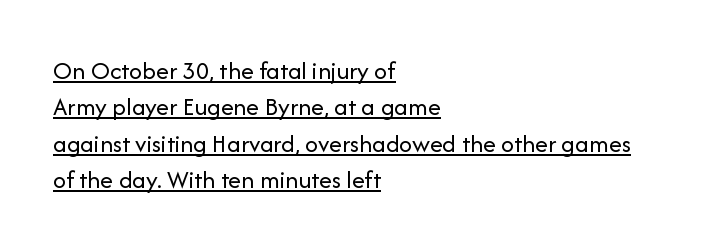
The image shows 26 px text type, upright; set left-aligned, normal line spacing (1.4x), normal letter spacing, underlined.
